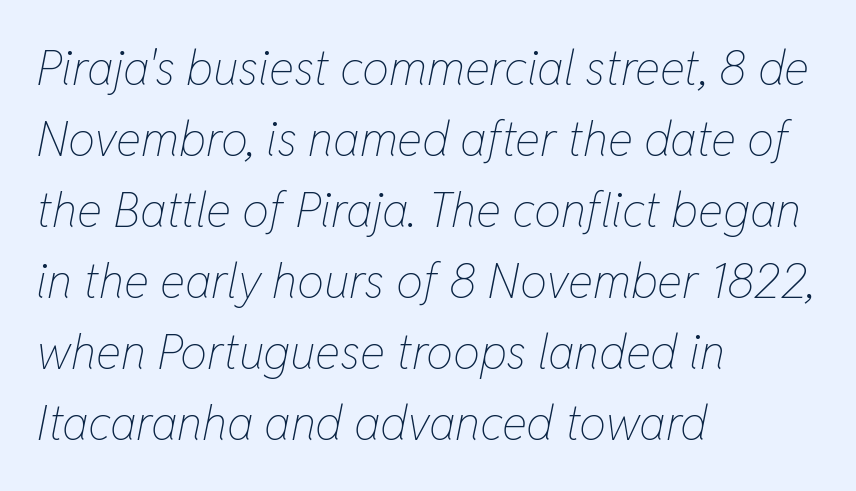
The image shows 48 px thin, condensed type, italic (leaning right); set left-aligned, normal line spacing (1.48x), normal letter spacing, not underlined; low stroke contrast and a medium x-height.
